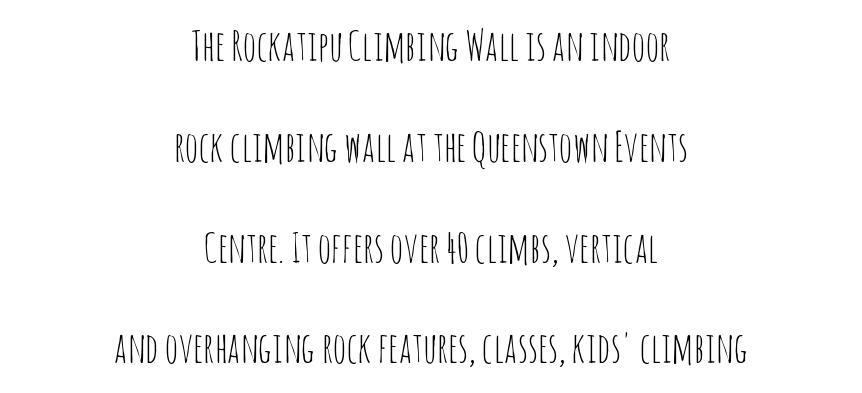
Q: Is the text bold? A: No.
Q: Is the text italic (slanted)? A: No, it is upright.
Q: Is the typeface a serif or a sans-serif typeface? A: Sans-serif.
Q: Is the text underlined? A: No.
Q: How is the paragraph aligned? A: Centered.
Q: Is the spacing between letters normal or unusually wide? A: Normal.
Q: Is the spacing between lines tight, normal or loose? A: Loose.
Q: Width (condensed, normal, or wide)? A: Condensed.
Q: Stroke contrast? A: Low.
Q: x-height? A: Large.
Q: Monospaced? A: No.
